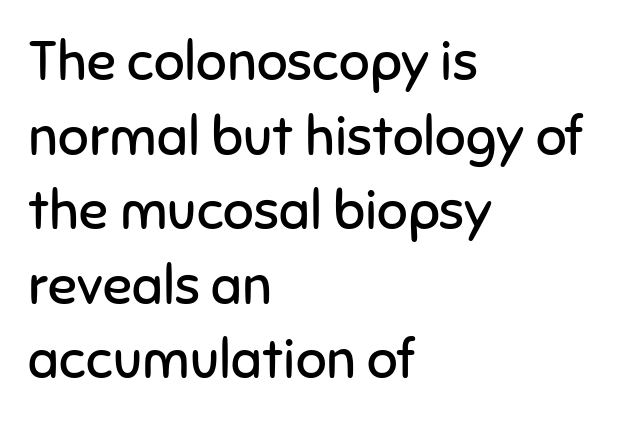
Q: Is the text bold? A: No.
Q: Is the text italic (slanted)? A: No, it is upright.
Q: Is the typeface a serif or a sans-serif typeface? A: Sans-serif.
Q: Is the text underlined? A: No.
Q: How is the paragraph aligned? A: Left-aligned.
Q: Is the spacing between letters normal or unusually wide? A: Normal.
Q: Is the spacing between lines tight, normal or loose? A: Normal.
Q: Width (condensed, normal, or wide)? A: Normal.
Q: Stroke contrast? A: Low.
Q: x-height? A: Medium.
Q: Monospaced? A: No.
